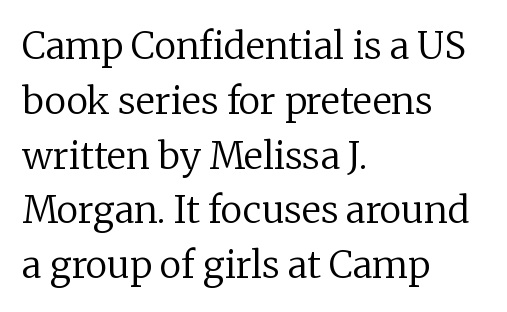
{"serif": "yes", "italic": "no", "bold": "no", "weight": "regular", "width": "normal", "stroke_contrast": "low", "x_height": "medium", "monospaced": "no", "underline": "no", "align": "left", "line_spacing": "normal", "line_spacing_ratio": 1.48, "letter_spacing": "normal", "letter_spacing_em": 0.0, "glyph_px": 37}
